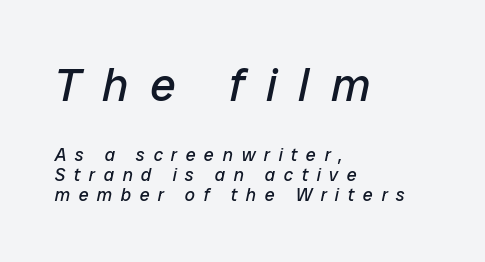
The image shows 46 px regular-weight type, italic (leaning right); set left-aligned, tight line spacing (1.11x), unusually wide letter spacing (+0.47 em), not underlined; the first (top) block is 2.56x larger; low stroke contrast and a medium x-height.
